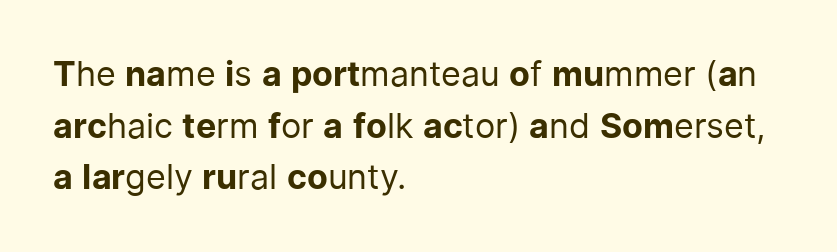
Q: Is the text bold? A: No.
Q: Is the text italic (slanted)? A: No, it is upright.
Q: Is the typeface a serif or a sans-serif typeface? A: Sans-serif.
Q: Is the text underlined? A: No.
Q: How is the paragraph aligned? A: Left-aligned.
Q: Is the spacing between letters normal or unusually wide? A: Normal.
Q: Is the spacing between lines tight, normal or loose? A: Normal.
Q: Width (condensed, normal, or wide)? A: Normal.
Q: Stroke contrast? A: Low.
Q: x-height? A: Medium.
Q: Monospaced? A: No.
